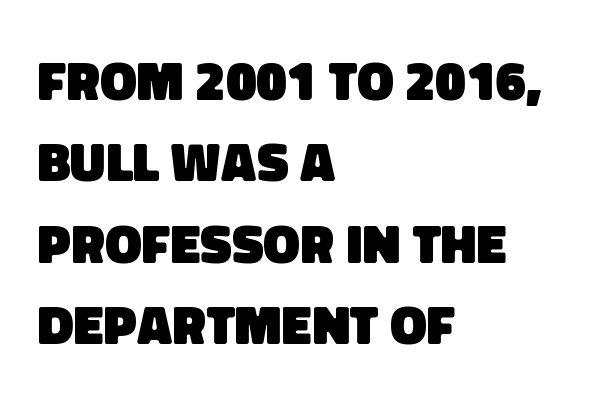
The image shows 55 px heavy sans-serif type; set left-aligned, normal line spacing (1.48x), normal letter spacing, not underlined; low stroke contrast and a large x-height.
